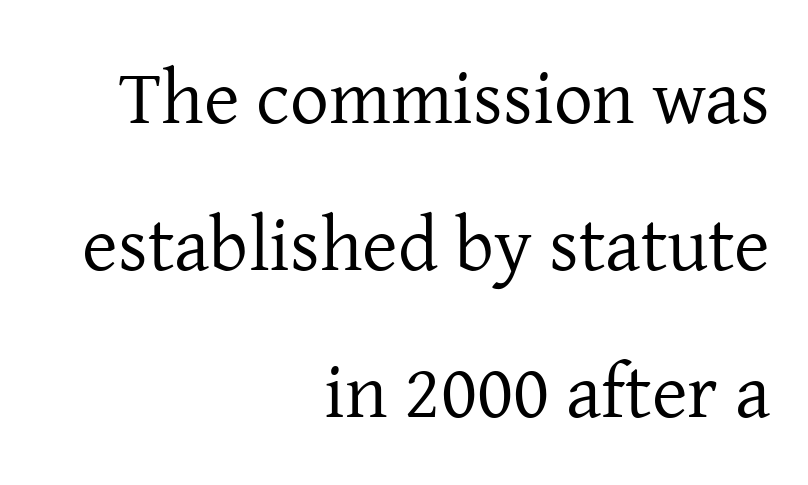
Q: Is the text bold? A: No.
Q: Is the text italic (slanted)? A: No, it is upright.
Q: Is the typeface a serif or a sans-serif typeface? A: Serif.
Q: Is the text underlined? A: No.
Q: How is the paragraph aligned? A: Right-aligned.
Q: Is the spacing between letters normal or unusually wide? A: Normal.
Q: Is the spacing between lines tight, normal or loose? A: Loose.
Q: Width (condensed, normal, or wide)? A: Normal.
Q: Stroke contrast? A: Low.
Q: x-height? A: Medium.
Q: Monospaced? A: No.
